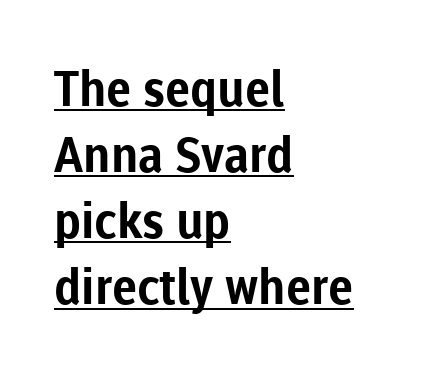
I'd describe the lettering as bold — thick and assertive. Evenly set lines give the paragraph a standard silhouette. Observe the absence of serifs on each vertical stroke in this sample. Letter spacing: default. The lines in this sample share a left origin and differ only in where they stop. Has an underline been added? It has.
